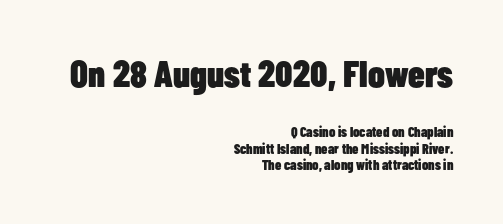
The image shows 37 px heavy, condensed sans-serif type, upright; set right-aligned, line spacing 1.18x, normal letter spacing, not underlined; the first (top) block is 2.64x larger; low stroke contrast and a medium x-height.
